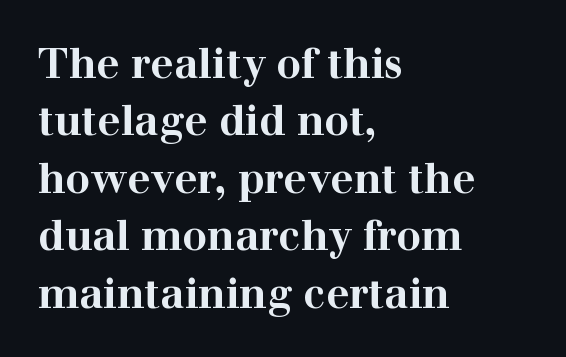
Here the designer chose a conventional face with non-uniform glyph widths. Emphasis by weight is at full strength: bold. No extra tracking has been applied to these lines. Just letters on the line, the space beneath them empty.
